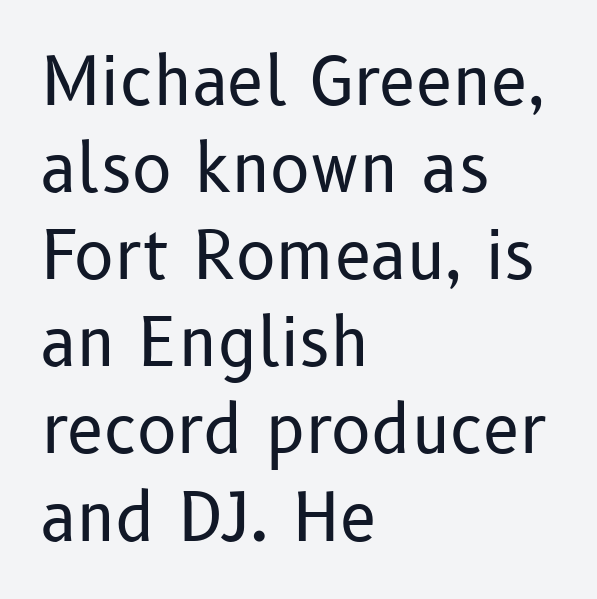
The image shows 66 px regular-weight sans-serif type, upright; set left-aligned, normal line spacing (1.32x), normal letter spacing, not underlined; low stroke contrast and a medium x-height.
